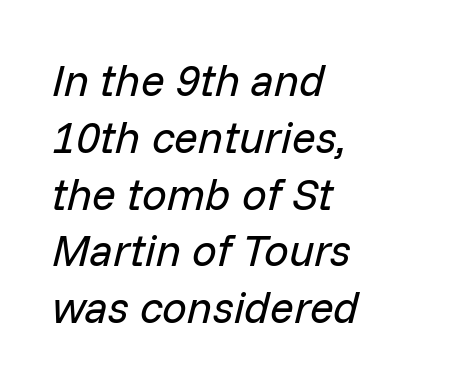
{"italic": "yes", "lean": "right", "slant_degrees": 14, "bold": "no", "weight": "regular", "width": "normal", "stroke_contrast": "low", "x_height": "medium", "monospaced": "no", "underline": "no", "align": "left", "line_spacing": "normal", "line_spacing_ratio": 1.29, "letter_spacing": "normal", "letter_spacing_em": 0.0, "glyph_px": 44}
